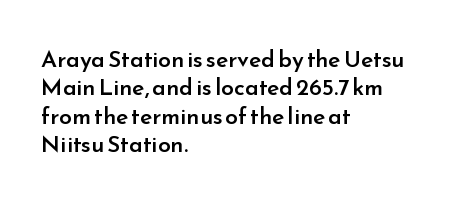
Is the letter spacing exaggerated? No — it looks like the ordinary default. Do the letters lean? They stand straight. Is the type bold? Partly — it's a semibold, heavier than regular but not fully bold. Lines of text with bare space underneath. The text block is weighted toward the left margin, trailing off unevenly rightward.
